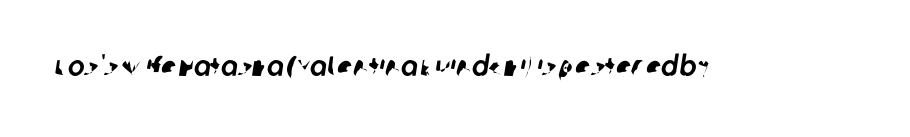
Descender tails drop into unmarked territory. The rendering keeps characters at their native spacing. Is this a fixed-width face? No — the glyphs have proportional, varying widths. Unlike a traditional serif, this face leaves its strokes unadorned.
